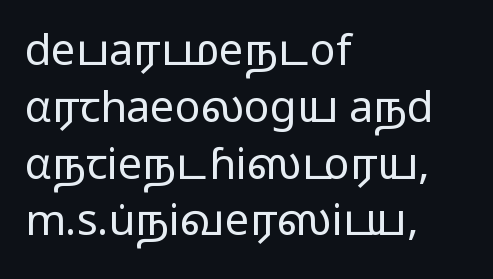
{"serif": "no", "italic": "no", "bold": "no", "weight": "regular", "width": "wide", "stroke_contrast": "low", "x_height": "medium", "monospaced": "no", "underline": "no", "align": "left", "line_spacing": "normal", "line_spacing_ratio": 1.32, "letter_spacing": "normal", "letter_spacing_em": 0.0, "glyph_px": 43}
